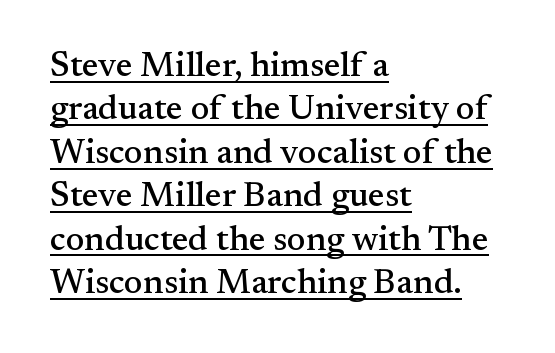
The image shows 35 px serif type, upright; set left-aligned, line spacing 1.24x, normal letter spacing, underlined; medium stroke contrast and a small x-height.
